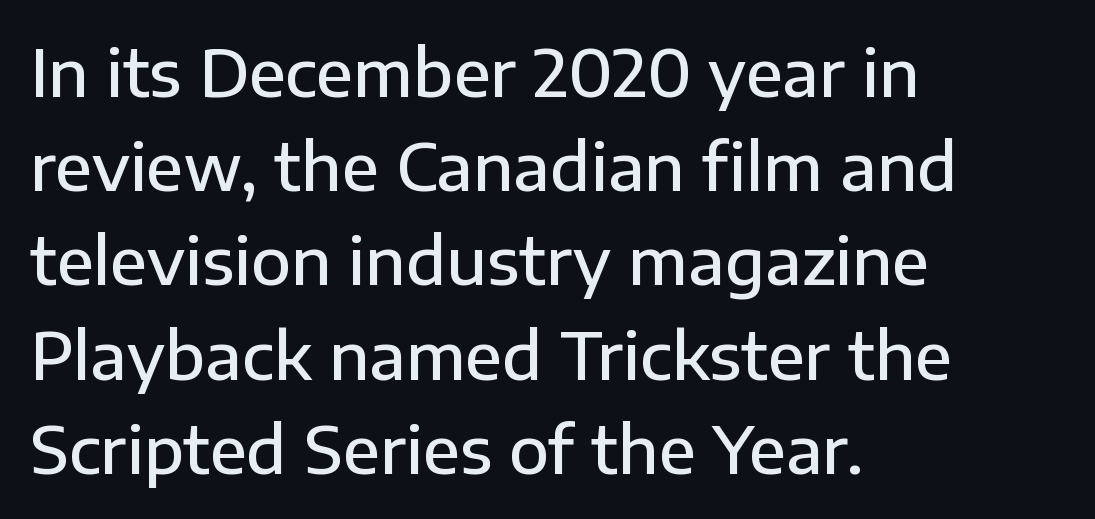
{"serif": "no", "italic": "no", "bold": "semi", "weight": "semibold", "width": "normal", "stroke_contrast": "low", "x_height": "medium", "monospaced": "no", "underline": "no", "align": "left", "line_spacing": "normal", "line_spacing_ratio": 1.45, "letter_spacing": "normal", "letter_spacing_em": 0.0, "glyph_px": 65}
